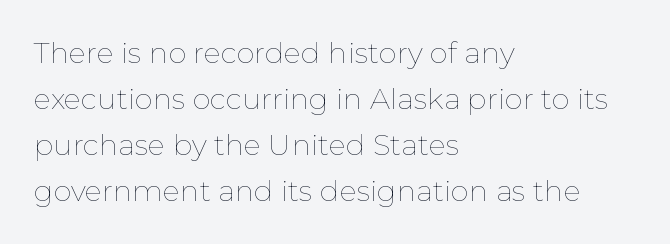
{"italic": "no", "bold": "no", "weight": "thin", "width": "normal", "stroke_contrast": "low", "x_height": "medium", "monospaced": "no", "underline": "no", "align": "left", "line_spacing": "normal", "line_spacing_ratio": 1.59, "letter_spacing": "normal", "letter_spacing_em": 0.0, "glyph_px": 29}
